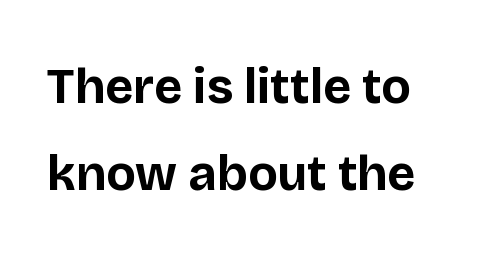
You can tell it's not italic because the verticals are truly vertical. The area under the type is left untouched. Proportional: the letters do not fall into vertical columns. I'd call this a sans setting — the letters go barefoot. What weight is shown? A full bold with thick strokes. Caption: standard tracking, unaltered.
